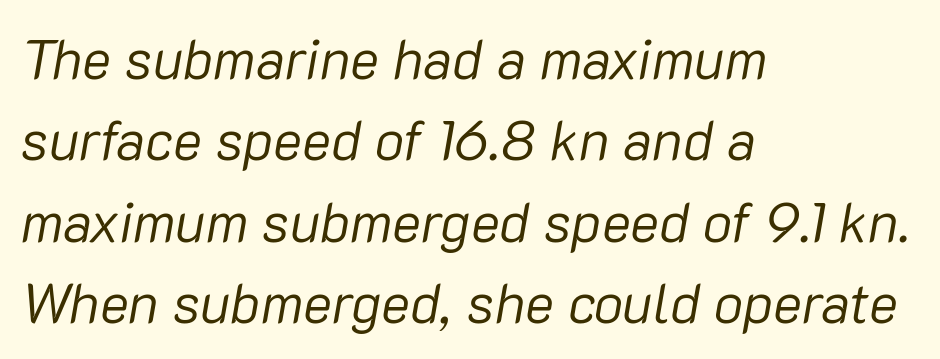
Rows of type keep a routine distance in the vertical direction. The gap between lines stays unmarked. Stems here are at most as thick as an everyday book face. When letters slant like this, we call the style italic.
